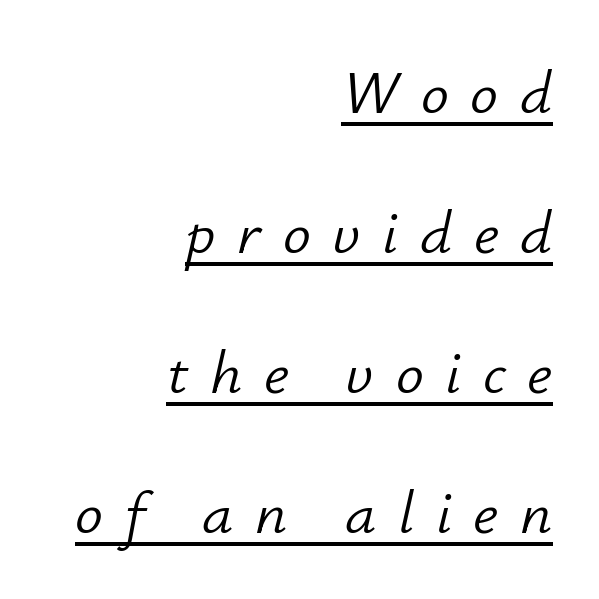
Q: Is the text bold? A: No.
Q: Is the text italic (slanted)? A: Yes, it leans right by about 12 degrees.
Q: Is the text underlined? A: Yes.
Q: How is the paragraph aligned? A: Right-aligned.
Q: Is the spacing between letters normal or unusually wide? A: Unusually wide.
Q: Is the spacing between lines tight, normal or loose? A: Loose.
Q: Width (condensed, normal, or wide)? A: Normal.
Q: Stroke contrast? A: Low.
Q: x-height? A: Small.
Q: Monospaced? A: No.
